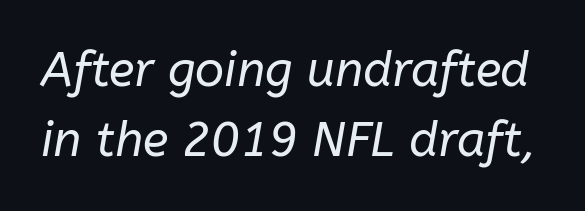
Students, note that the glyphs here touch the page at normal intervals. The designer left line spacing at the default. The glyphs look as if they've been sheared to an angle. The passage shown is not underscored anywhere. Stroke thickness stays within the range of a standard reading face or lighter.
